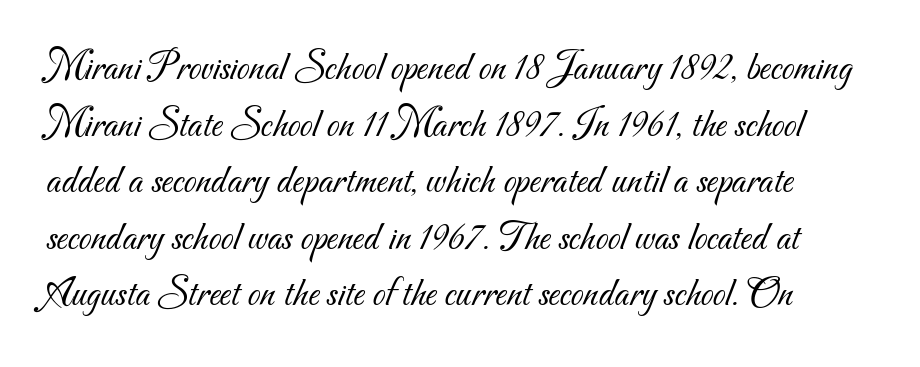
{"serif": "no", "bold": "no", "weight": "light", "width": "normal", "stroke_contrast": "medium", "x_height": "small", "monospaced": "no", "underline": "no", "line_spacing": "normal", "line_spacing_ratio": 1.38, "letter_spacing": "normal", "letter_spacing_em": 0.0, "glyph_px": 41}
